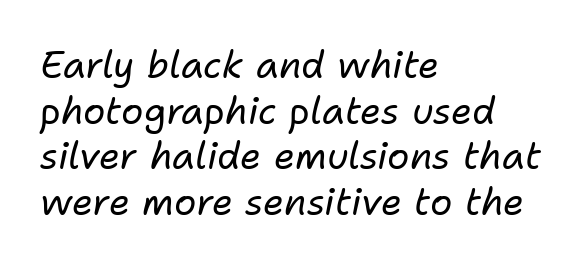
{"italic": "yes", "lean": "right", "slant_degrees": 11, "bold": "no", "weight": "regular", "width": "normal", "stroke_contrast": "low", "x_height": "medium", "monospaced": "no", "underline": "no", "align": "left", "line_spacing_ratio": 1.23, "letter_spacing": "normal", "letter_spacing_em": 0.0, "glyph_px": 37}
